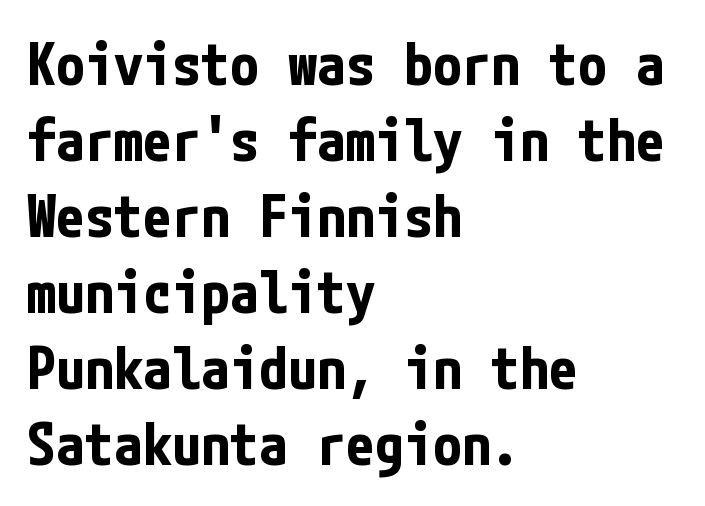
Q: Is the text bold? A: Yes.
Q: Is the text italic (slanted)? A: No, it is upright.
Q: Is the typeface a serif or a sans-serif typeface? A: Sans-serif.
Q: Is the text underlined? A: No.
Q: How is the paragraph aligned? A: Left-aligned.
Q: Is the spacing between letters normal or unusually wide? A: Normal.
Q: Is the spacing between lines tight, normal or loose? A: Normal.
Q: Width (condensed, normal, or wide)? A: Condensed.
Q: Stroke contrast? A: Low.
Q: x-height? A: Medium.
